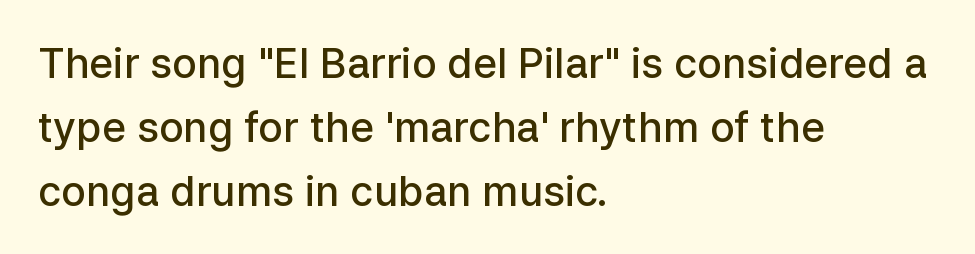
Q: Is the text bold? A: Semi-bold.
Q: Is the text italic (slanted)? A: No, it is upright.
Q: Is the typeface a serif or a sans-serif typeface? A: Sans-serif.
Q: Is the text underlined? A: No.
Q: How is the paragraph aligned? A: Left-aligned.
Q: Is the spacing between letters normal or unusually wide? A: Normal.
Q: Is the spacing between lines tight, normal or loose? A: Normal.
Q: Width (condensed, normal, or wide)? A: Normal.
Q: Stroke contrast? A: Low.
Q: x-height? A: Medium.
Q: Monospaced? A: No.
